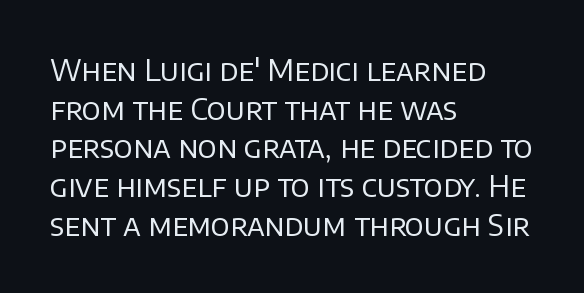
{"serif": "no", "italic": "no", "bold": "no", "weight": "regular", "width": "normal", "stroke_contrast": "low", "x_height": "large", "monospaced": "no", "underline": "no", "align": "left", "line_spacing": "normal", "line_spacing_ratio": 1.29, "letter_spacing": "normal", "letter_spacing_em": 0.0, "glyph_px": 30}
